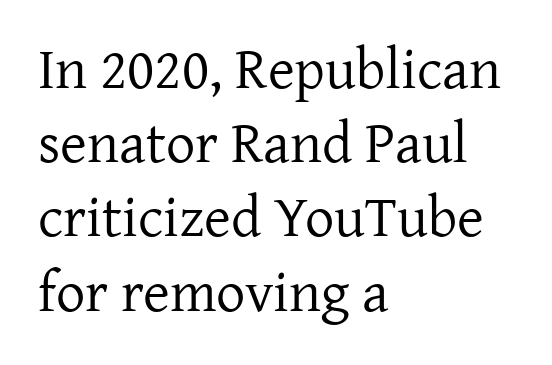
{"serif": "yes", "italic": "no", "bold": "no", "weight": "regular", "width": "normal", "stroke_contrast": "low", "x_height": "medium", "monospaced": "no", "underline": "no", "align": "left", "line_spacing": "normal", "line_spacing_ratio": 1.28, "letter_spacing": "normal", "letter_spacing_em": 0.0, "glyph_px": 58}
